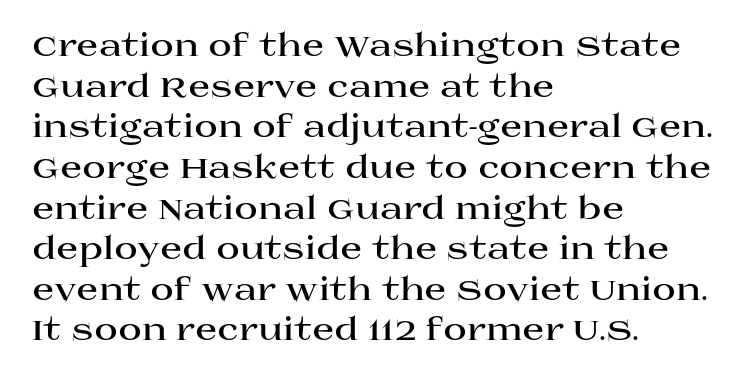
{"serif": "yes", "italic": "no", "bold": "yes", "weight": "bold", "width": "wide", "stroke_contrast": "high", "x_height": "large", "monospaced": "no", "underline": "no", "align": "left", "line_spacing": "normal", "line_spacing_ratio": 1.27, "letter_spacing": "normal", "letter_spacing_em": 0.0, "glyph_px": 32}
